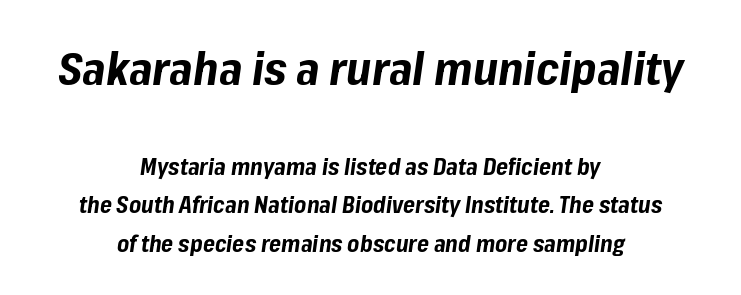
The image shows 46 px bold type, italic (leaning right); set centered, normal line spacing (1.69x), normal letter spacing, not underlined; the first (top) block is 2.0x larger; low stroke contrast and a medium x-height.
